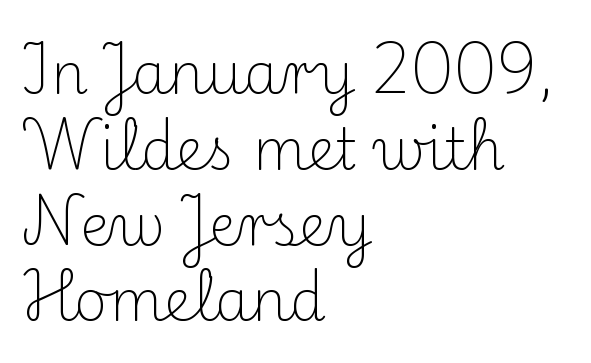
The image shows 57 px light serif type, upright; set left-aligned, normal line spacing (1.33x), normal letter spacing, not underlined; medium stroke contrast and a small x-height.
